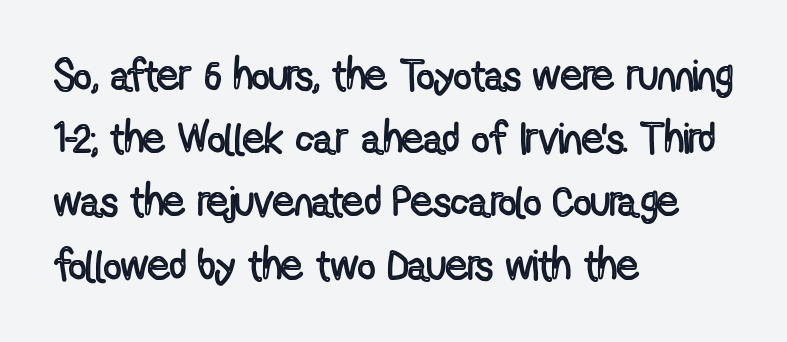
Q: Is the text italic (slanted)? A: No, it is upright.
Q: Is the text underlined? A: No.
Q: How is the paragraph aligned? A: Left-aligned.
Q: Is the spacing between letters normal or unusually wide? A: Normal.
Q: Is the spacing between lines tight, normal or loose? A: Normal.
Q: Width (condensed, normal, or wide)? A: Condensed.
Q: x-height? A: Medium.
Q: Monospaced? A: No.
